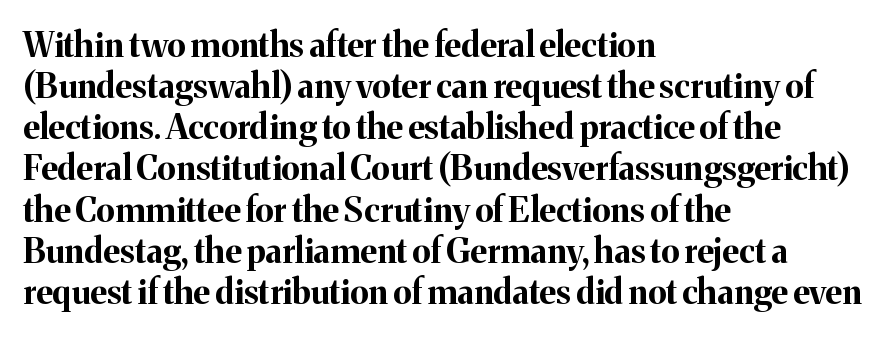
Q: Is the text bold? A: Yes.
Q: Is the text italic (slanted)? A: No, it is upright.
Q: Is the typeface a serif or a sans-serif typeface? A: Serif.
Q: Is the text underlined? A: No.
Q: How is the paragraph aligned? A: Left-aligned.
Q: Is the spacing between letters normal or unusually wide? A: Normal.
Q: Width (condensed, normal, or wide)? A: Normal.
Q: Stroke contrast? A: Medium.
Q: x-height? A: Medium.
Q: Monospaced? A: No.
